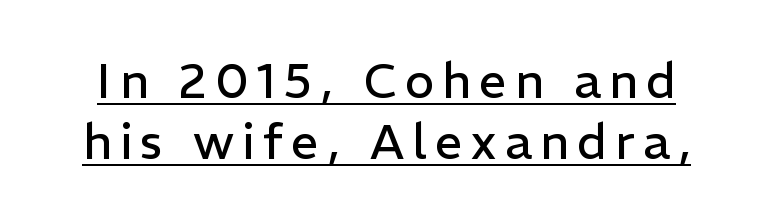
The image shows 49 px regular-weight sans-serif type, upright; set line spacing 1.24x, underlined; low stroke contrast and a medium x-height.
